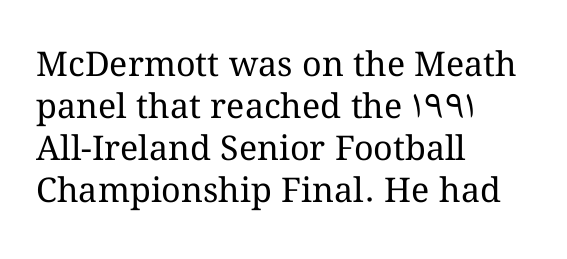
Q: Is the text bold? A: No.
Q: Is the text italic (slanted)? A: No, it is upright.
Q: Is the text underlined? A: No.
Q: How is the paragraph aligned? A: Left-aligned.
Q: Is the spacing between letters normal or unusually wide? A: Normal.
Q: Width (condensed, normal, or wide)? A: Normal.
Q: Stroke contrast? A: Medium.
Q: x-height? A: Medium.
Q: Monospaced? A: No.
